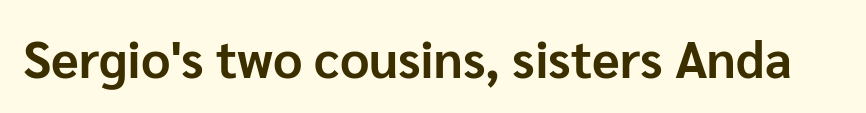
{"serif": "no", "italic": "no", "bold": "yes", "weight": "bold", "width": "normal", "stroke_contrast": "low", "x_height": "medium", "monospaced": "no", "underline": "no", "letter_spacing": "normal", "letter_spacing_em": 0.0, "glyph_px": 51}
